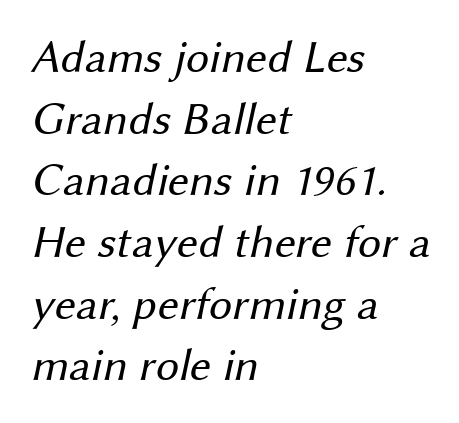
{"serif": "no", "bold": "no", "weight": "regular", "width": "normal", "stroke_contrast": "medium", "x_height": "medium", "monospaced": "no", "underline": "no", "align": "left", "line_spacing": "normal", "line_spacing_ratio": 1.34, "letter_spacing": "normal", "letter_spacing_em": 0.0, "glyph_px": 46}
